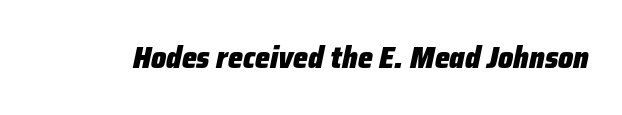
Q: Is the text bold? A: Yes.
Q: Is the text italic (slanted)? A: Yes, it leans right by about 12 degrees.
Q: Is the text underlined? A: No.
Q: Is the spacing between letters normal or unusually wide? A: Normal.
Q: Width (condensed, normal, or wide)? A: Normal.
Q: Stroke contrast? A: Low.
Q: x-height? A: Medium.
Q: Monospaced? A: No.
